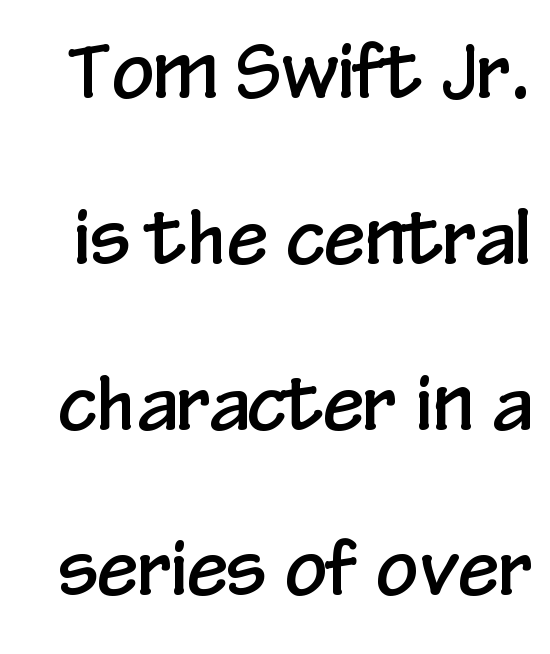
Loosely led — the rows are spread out. A roman cut, with each character standing at attention. Check under the words: just untouched page. Nope, no serifs anywhere on these letters. Glyph-to-glyph distance matches everyday printed text.
